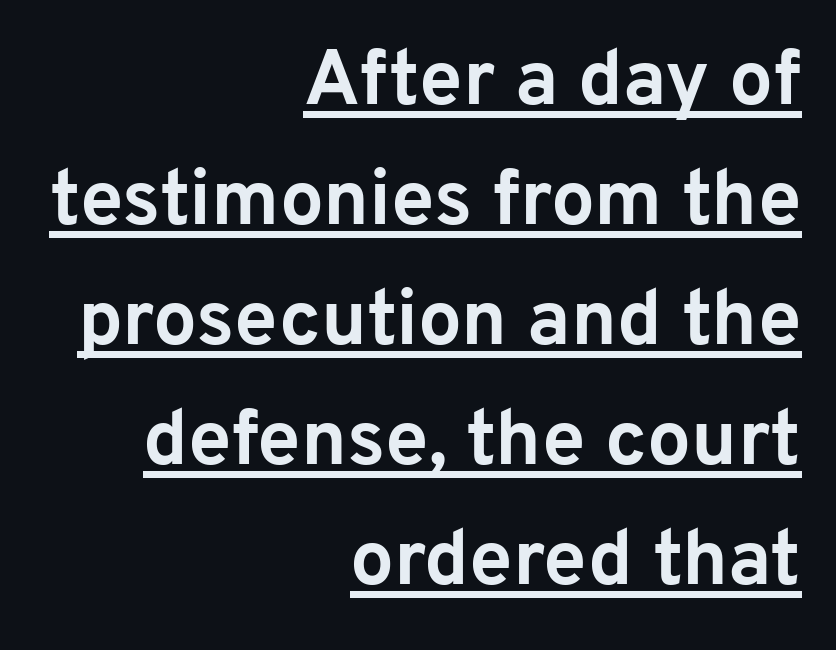
Q: Is the text bold? A: Yes.
Q: Is the text italic (slanted)? A: No, it is upright.
Q: Is the typeface a serif or a sans-serif typeface? A: Sans-serif.
Q: Is the text underlined? A: Yes.
Q: How is the paragraph aligned? A: Right-aligned.
Q: Is the spacing between letters normal or unusually wide? A: Normal.
Q: Is the spacing between lines tight, normal or loose? A: Normal.
Q: Width (condensed, normal, or wide)? A: Normal.
Q: Stroke contrast? A: Low.
Q: x-height? A: Medium.
Q: Monospaced? A: No.
